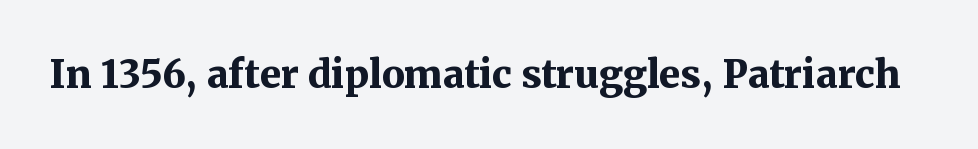
The lettering holds an erect, upright posture throughout. Small tapered or slab feet sit at the stroke ends, so this counts as serif. Think of a printed novel: that variable character pitch is what you see here. What stands out about the letter spacing? Nothing — it is the standard amount.
